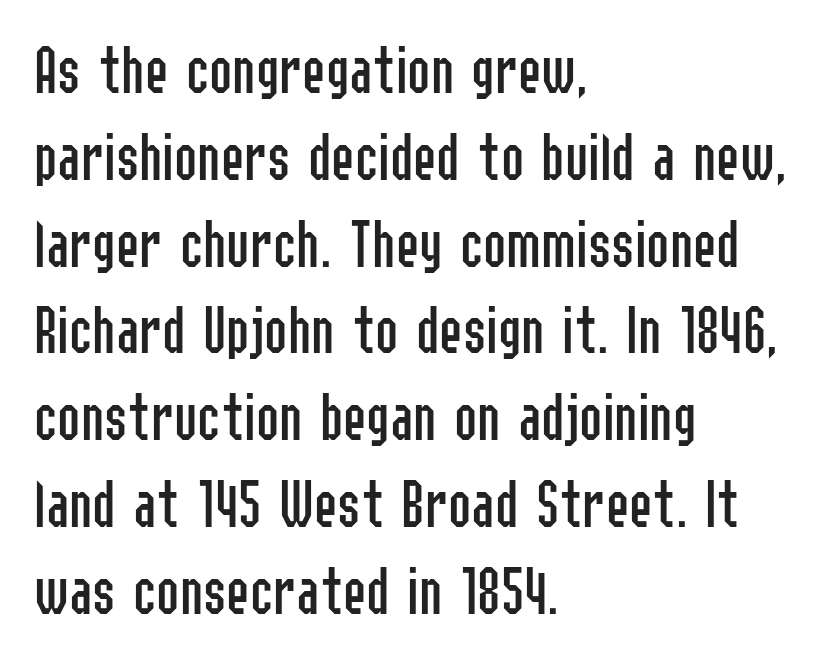
Q: Is the text bold? A: No.
Q: Is the text italic (slanted)? A: No, it is upright.
Q: Is the typeface a serif or a sans-serif typeface? A: Sans-serif.
Q: Is the text underlined? A: No.
Q: How is the paragraph aligned? A: Left-aligned.
Q: Is the spacing between letters normal or unusually wide? A: Normal.
Q: Width (condensed, normal, or wide)? A: Condensed.
Q: Stroke contrast? A: Low.
Q: x-height? A: Medium.
Q: Monospaced? A: No.
